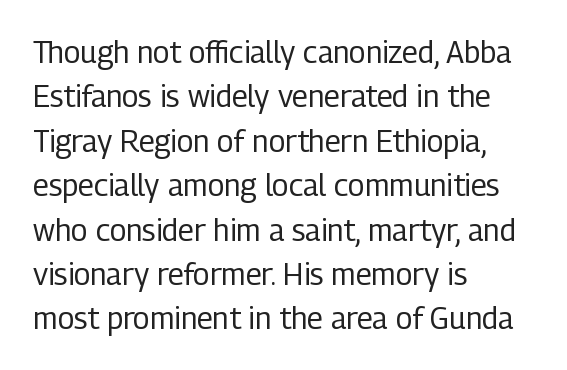
Q: Is the text bold? A: No.
Q: Is the text italic (slanted)? A: No, it is upright.
Q: Is the typeface a serif or a sans-serif typeface? A: Sans-serif.
Q: Is the text underlined? A: No.
Q: How is the paragraph aligned? A: Left-aligned.
Q: Is the spacing between letters normal or unusually wide? A: Normal.
Q: Is the spacing between lines tight, normal or loose? A: Normal.
Q: Width (condensed, normal, or wide)? A: Condensed.
Q: Stroke contrast? A: Low.
Q: x-height? A: Medium.
Q: Monospaced? A: No.
